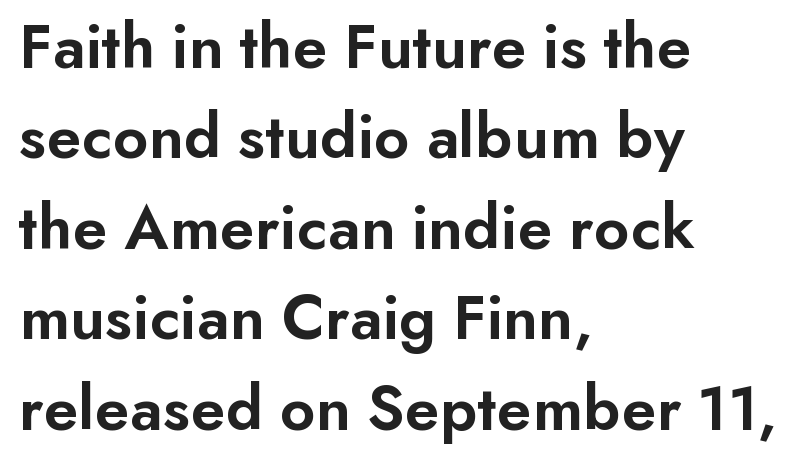
{"serif": "no", "italic": "no", "bold": "semi", "weight": "semibold", "width": "normal", "stroke_contrast": "low", "x_height": "small", "monospaced": "no", "underline": "no", "align": "left", "line_spacing": "normal", "line_spacing_ratio": 1.37, "letter_spacing": "normal", "letter_spacing_em": 0.0, "glyph_px": 66}
